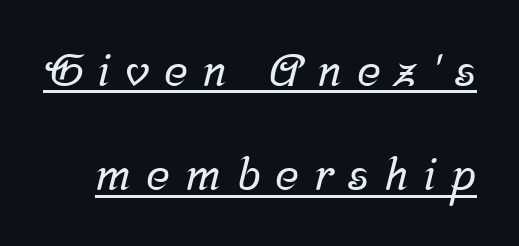
Q: Is the text underlined? A: Yes.
Q: Is the spacing between letters normal or unusually wide? A: Unusually wide.
Q: Is the spacing between lines tight, normal or loose? A: Loose.
Q: Width (condensed, normal, or wide)? A: Normal.
Q: Stroke contrast? A: Low.
Q: x-height? A: Medium.
Q: Monospaced? A: No.
